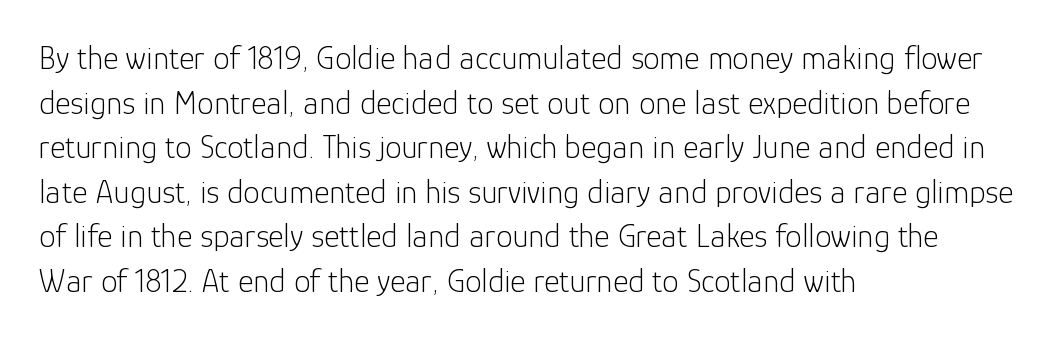
The image shows 33 px light sans-serif type, upright; set left-aligned, normal line spacing (1.35x), normal letter spacing, not underlined; low stroke contrast and a medium x-height.
